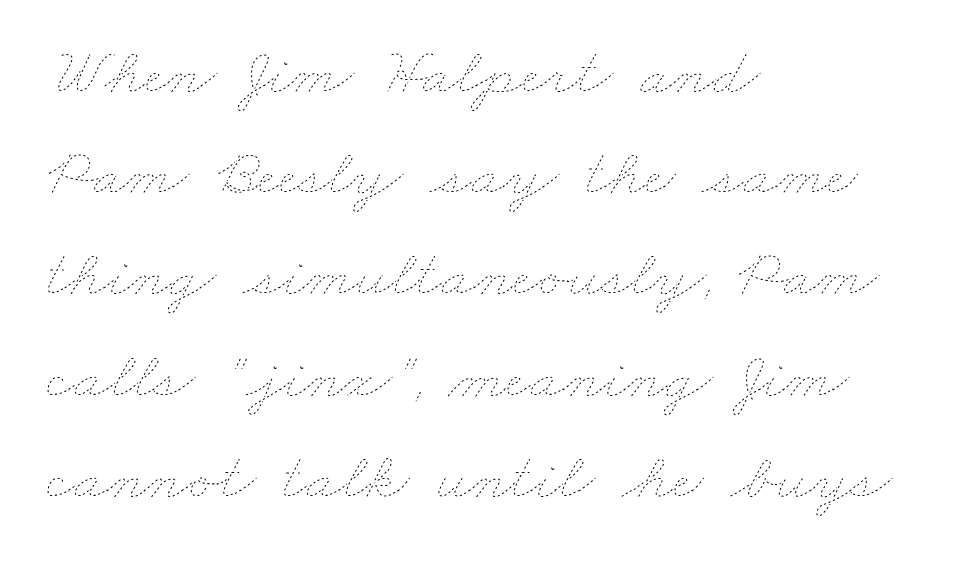
Q: Is the text bold? A: No.
Q: Is the text underlined? A: No.
Q: How is the paragraph aligned? A: Left-aligned.
Q: Is the spacing between letters normal or unusually wide? A: Normal.
Q: Is the spacing between lines tight, normal or loose? A: Normal.
Q: Width (condensed, normal, or wide)? A: Wide.
Q: Stroke contrast? A: Low.
Q: x-height? A: Small.
Q: Monospaced? A: No.
